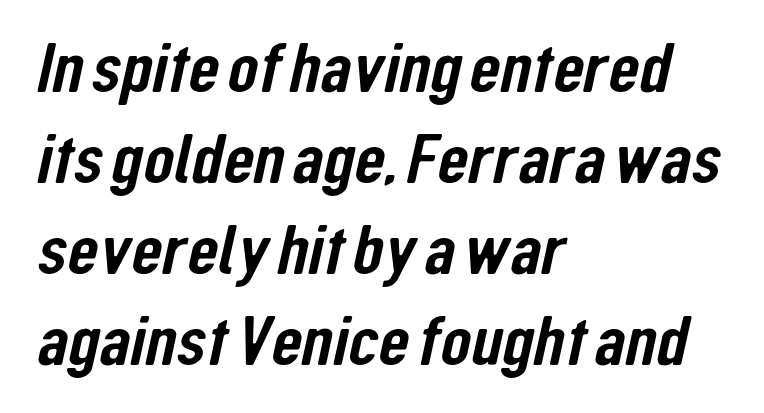
{"serif": "no", "width": "condensed", "stroke_contrast": "low", "x_height": "medium", "monospaced": "no", "underline": "no", "align": "left", "line_spacing": "normal", "line_spacing_ratio": 1.28, "letter_spacing": "normal", "letter_spacing_em": 0.0, "glyph_px": 71}
